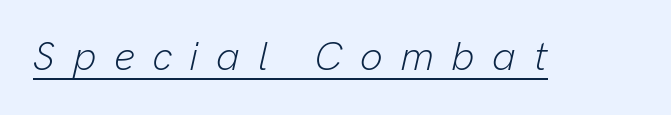
The image shows 40 px light type, italic (leaning right); set unusually wide letter spacing (+0.44 em), underlined; low stroke contrast and a medium x-height.
